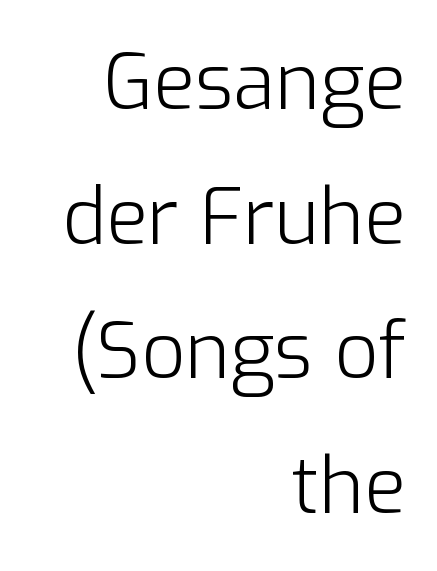
{"serif": "no", "italic": "no", "bold": "no", "weight": "light", "width": "normal", "stroke_contrast": "low", "x_height": "medium", "monospaced": "no", "underline": "no", "align": "right", "line_spacing_ratio": 1.75, "letter_spacing": "normal", "letter_spacing_em": 0.0, "glyph_px": 77}
